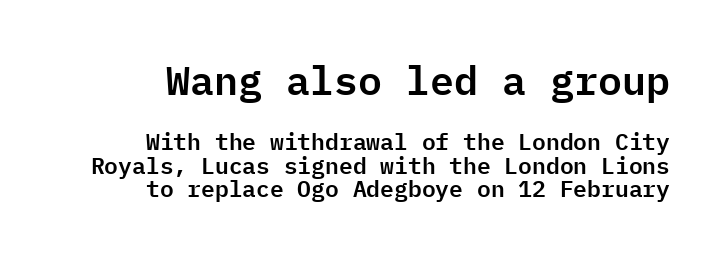
Q: Is the text italic (slanted)? A: No, it is upright.
Q: Is the typeface a serif or a sans-serif typeface? A: Sans-serif.
Q: Is the text underlined? A: No.
Q: Is the spacing between letters normal or unusually wide? A: Normal.
Q: Is the spacing between lines tight, normal or loose? A: Tight.
Q: Which block of text is set in a larger size, the first (top) or the second (bottom)? A: The first (top) one.
Q: Width (condensed, normal, or wide)? A: Normal.
Q: Stroke contrast? A: Low.
Q: x-height? A: Medium.
Q: Monospaced? A: Yes.
